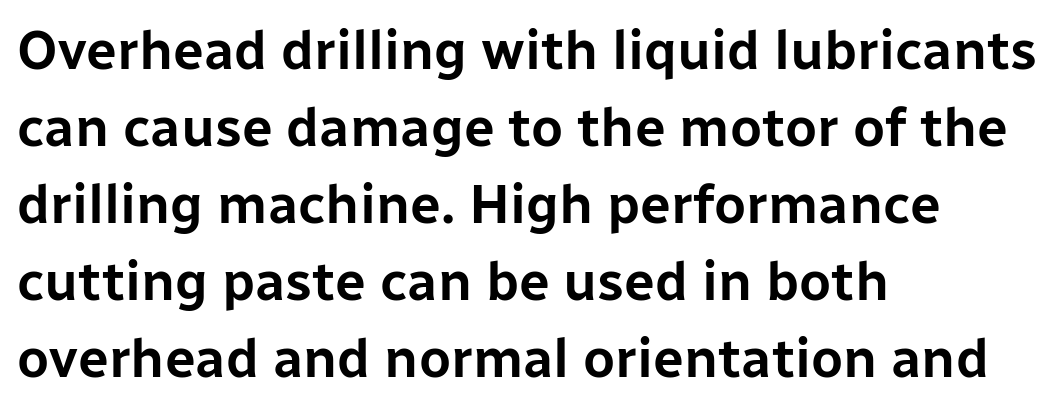
Q: Is the text italic (slanted)? A: No, it is upright.
Q: Is the typeface a serif or a sans-serif typeface? A: Sans-serif.
Q: Is the text underlined? A: No.
Q: How is the paragraph aligned? A: Left-aligned.
Q: Is the spacing between letters normal or unusually wide? A: Normal.
Q: Is the spacing between lines tight, normal or loose? A: Normal.
Q: Width (condensed, normal, or wide)? A: Normal.
Q: Stroke contrast? A: Low.
Q: x-height? A: Medium.
Q: Monospaced? A: No.
